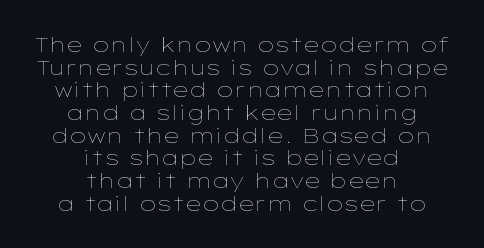
Q: Is the text bold? A: No.
Q: Is the text italic (slanted)? A: No, it is upright.
Q: Is the text underlined? A: No.
Q: How is the paragraph aligned? A: Centered.
Q: Is the spacing between letters normal or unusually wide? A: Normal.
Q: Is the spacing between lines tight, normal or loose? A: Tight.
